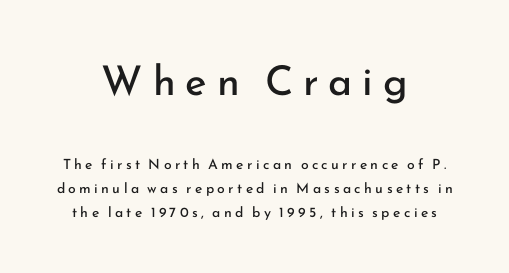
Characters follow at a spacing far wider than the type designer built in. Do the characters align in a grid? No, the font is proportional. Nope, not italic — everything's standing straight. Letterform terminals end flat and unadorned throughout the passage. A quiet, ordinary-to-light weight characterises the typeface. The paragraph shown floats in the horizontal middle.
